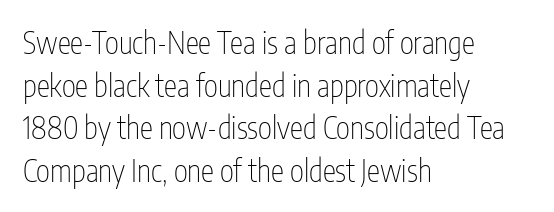
{"serif": "no", "italic": "no", "bold": "no", "weight": "thin", "width": "condensed", "stroke_contrast": "low", "x_height": "medium", "monospaced": "no", "underline": "no", "align": "left", "line_spacing": "normal", "line_spacing_ratio": 1.42, "letter_spacing": "normal", "letter_spacing_em": 0.0, "glyph_px": 30}
